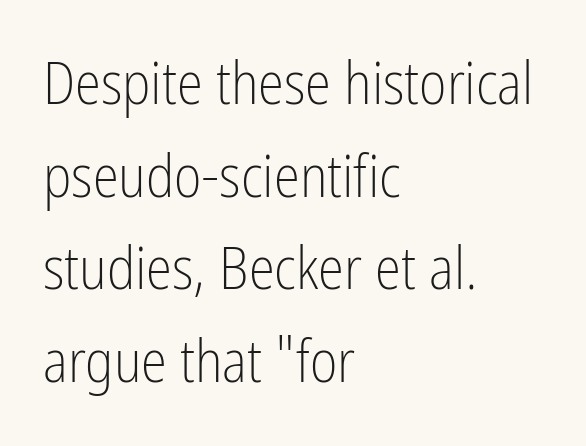
Letterform terminals end flat and unadorned throughout the passage. Stroke mass is kept to a normal reading level or below. Whoever set this chose a conventional vertical rhythm. Where is the straight margin? On the left.
